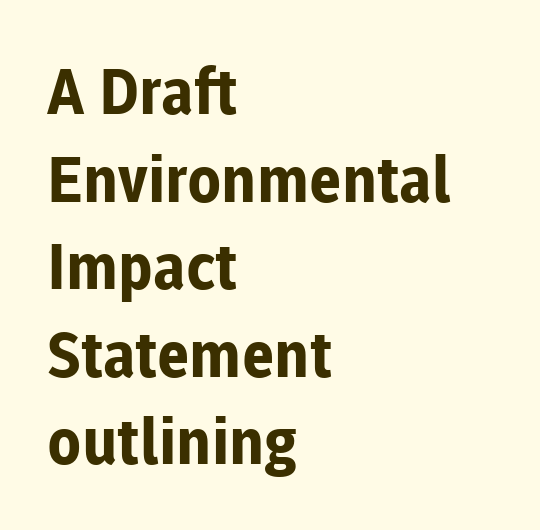
{"serif": "no", "italic": "no", "bold": "yes", "weight": "bold", "width": "normal", "stroke_contrast": "low", "x_height": "medium", "monospaced": "no", "underline": "no", "align": "left", "line_spacing": "normal", "line_spacing_ratio": 1.39, "letter_spacing": "normal", "letter_spacing_em": 0.0, "glyph_px": 63}
